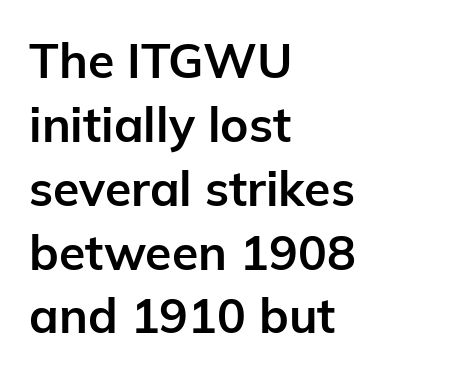
{"serif": "no", "italic": "no", "bold": "yes", "weight": "bold", "width": "normal", "stroke_contrast": "low", "x_height": "medium", "monospaced": "no", "underline": "no", "align": "left", "line_spacing": "normal", "line_spacing_ratio": 1.33, "letter_spacing": "normal", "letter_spacing_em": 0.0, "glyph_px": 48}
